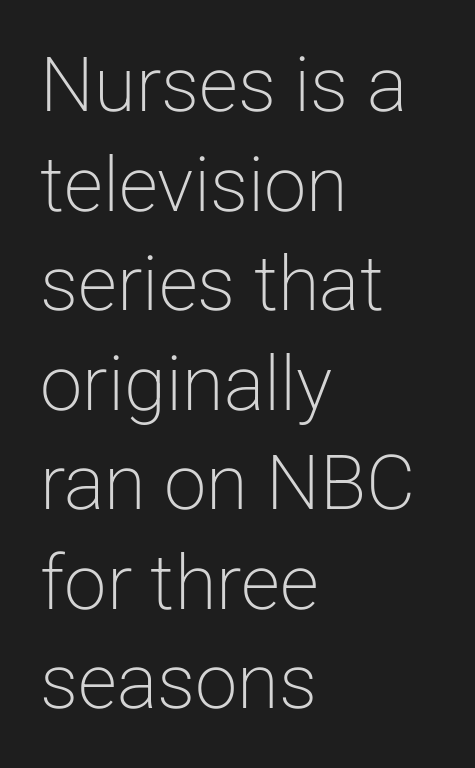
The image shows 76 px light sans-serif type, upright; set left-aligned, normal line spacing (1.31x), normal letter spacing, not underlined; low stroke contrast and a medium x-height.
